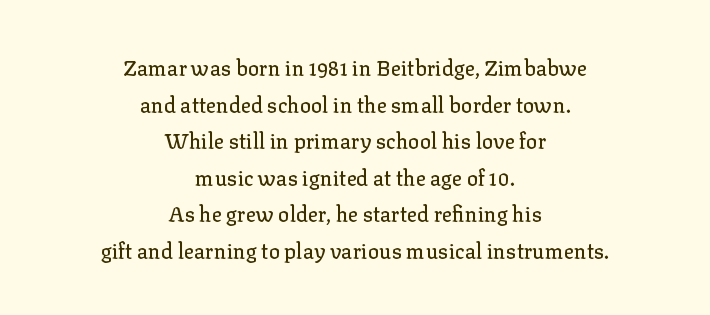
{"italic": "no", "underline": "no", "align": "center", "line_spacing_ratio": 1.74, "letter_spacing": "normal", "letter_spacing_em": 0.0, "glyph_px": 21}
